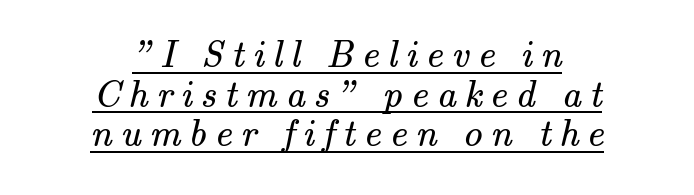
These lines huddle together more closely than default settings would place them. Each letter keeps its own natural width here, so spacing adapts to shape. The glyphs are accompanied by a horizontal stroke just below them. The paragraph shown floats in the horizontal middle.
